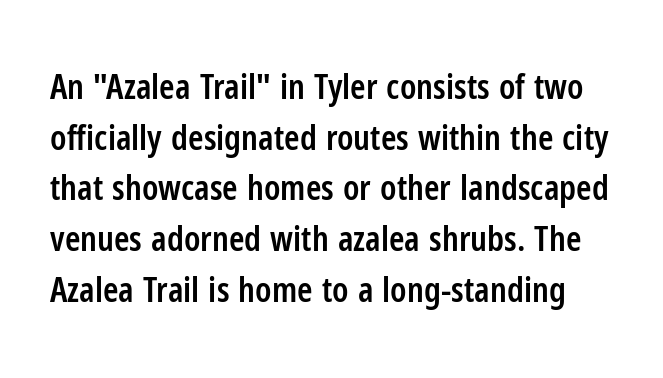
The image shows 35 px semibold, condensed sans-serif type, upright; set normal line spacing (1.45x), normal letter spacing, not underlined; low stroke contrast and a medium x-height.
